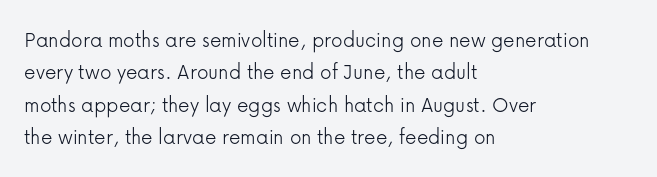
Q: Is the text bold? A: No.
Q: Is the text italic (slanted)? A: No, it is upright.
Q: Is the text underlined? A: No.
Q: How is the paragraph aligned? A: Left-aligned.
Q: Is the spacing between letters normal or unusually wide? A: Normal.
Q: Is the spacing between lines tight, normal or loose? A: Normal.
